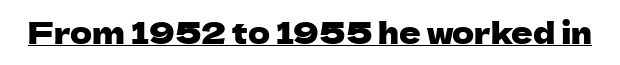
Characters remain perfectly vertical along every line. There is no visible air inserted between adjacent glyphs. Beneath each row of characters lies a ruled line. These lines are rendered in a variable-pitch font. What kind of face is this? One without serifs — a sans.
